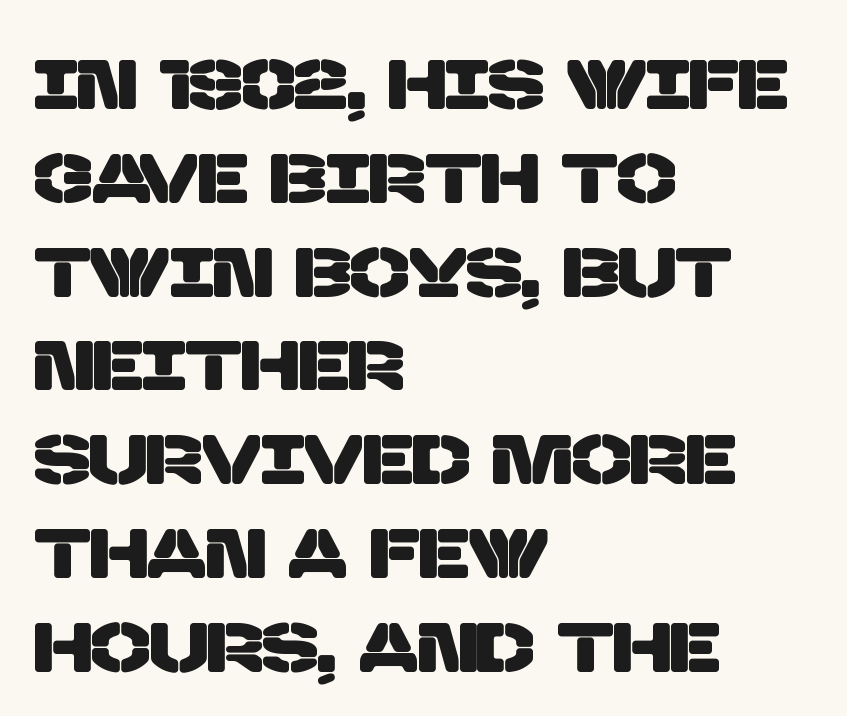
The image shows 70 px sans-serif type; set left-aligned, normal line spacing (1.34x), normal letter spacing, not underlined; low stroke contrast and a large x-height.
